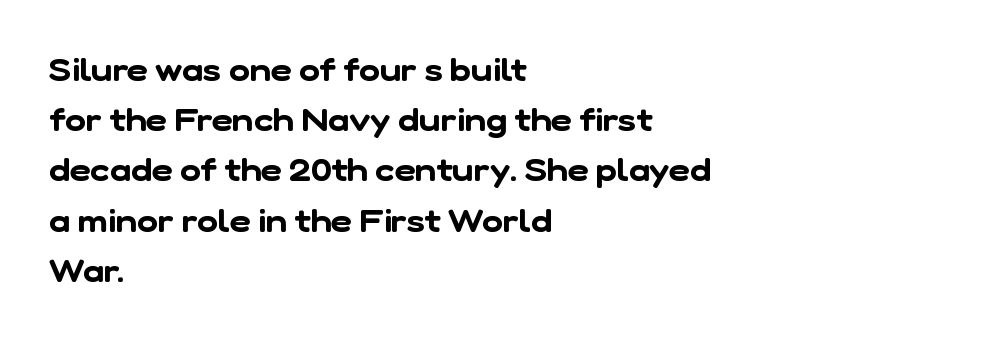
Glyph-to-glyph distance matches everyday printed text. One-word summary of the alignment: left. This rendering employs a face without finishing strokes, i.e., a sans-serif. This sample has the flowing, uneven cadence of proportional lettering. Just letters on the line, the space beneath them empty. How would I describe the line gaps? Plain and ordinary.
